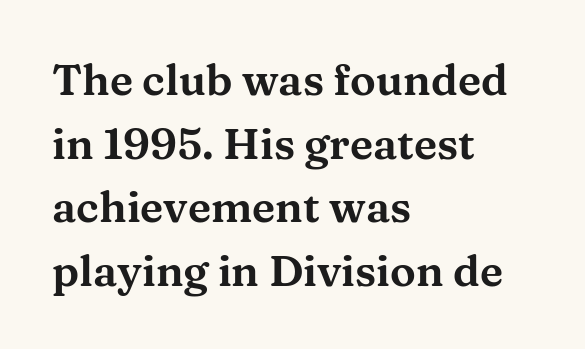
The image shows 43 px wide serif type, upright; set left-aligned, normal line spacing (1.48x), normal letter spacing, not underlined; medium stroke contrast and a medium x-height.
